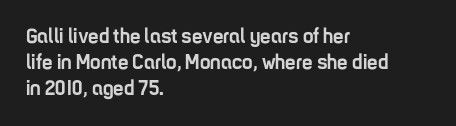
The letters stand upright; this is a roman face. Every row of glyphs begins at an identical x-position on the left. Between one letter and the next there's only the usual sliver of space. Caption: bold face, heavy strokes.
